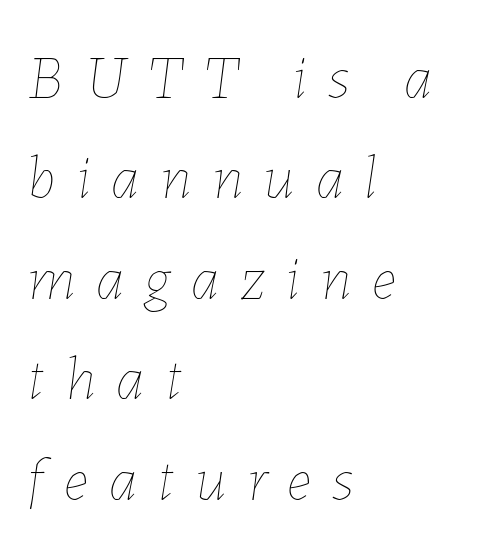
Q: Is the text bold? A: No.
Q: Is the text italic (slanted)? A: Yes, it leans right by about 7 degrees.
Q: Is the text underlined? A: No.
Q: How is the paragraph aligned? A: Left-aligned.
Q: Is the spacing between letters normal or unusually wide? A: Unusually wide.
Q: Is the spacing between lines tight, normal or loose? A: Normal.
Q: Width (condensed, normal, or wide)? A: Normal.
Q: Stroke contrast? A: Low.
Q: x-height? A: Medium.
Q: Monospaced? A: No.
